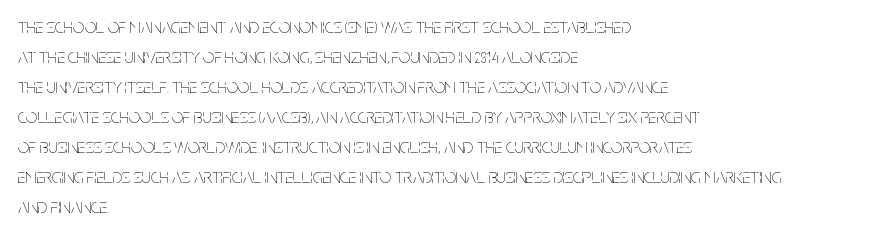
The image shows 20 px text type, upright; set left-aligned, normal line spacing (1.5x), normal letter spacing, not underlined.
